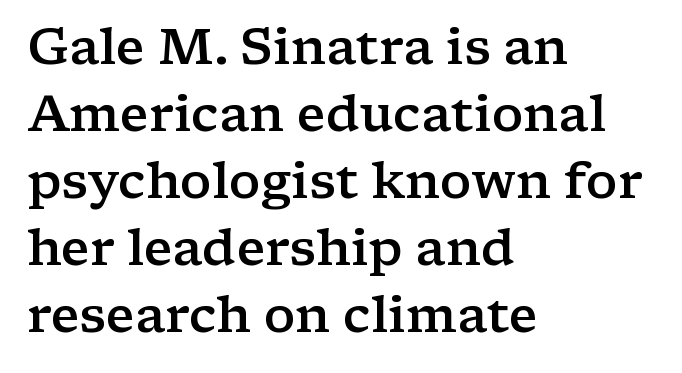
{"serif": "yes", "italic": "no", "bold": "semi", "weight": "semibold", "width": "wide", "stroke_contrast": "low", "x_height": "medium", "monospaced": "no", "underline": "no", "align": "left", "line_spacing": "normal", "line_spacing_ratio": 1.34, "letter_spacing": "normal", "letter_spacing_em": 0.0, "glyph_px": 50}
